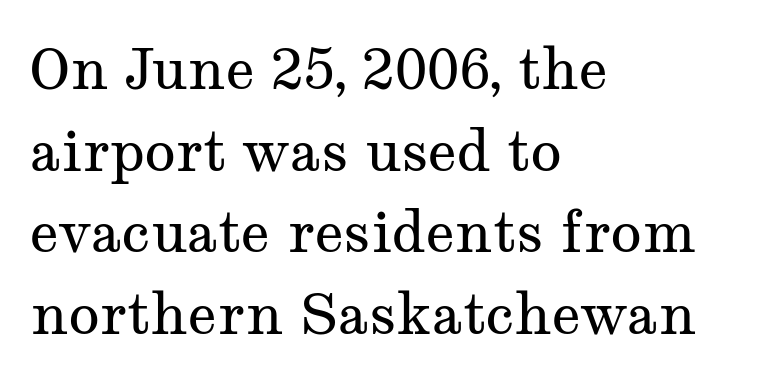
The image shows 57 px regular-weight, wide serif type, upright; set left-aligned, normal line spacing (1.43x), normal letter spacing, not underlined; medium stroke contrast and a medium x-height.
